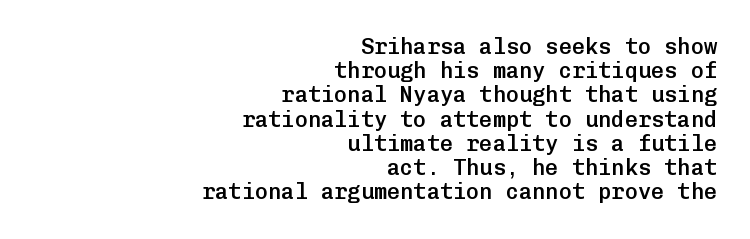
The image shows 22 px text type, upright; set right-aligned, tight line spacing (1.1x), normal letter spacing, not underlined.
